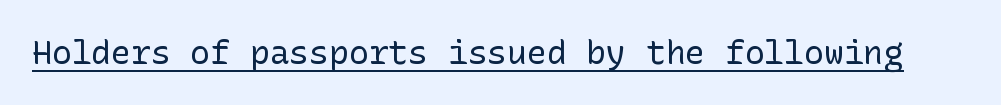
{"serif": "no", "italic": "no", "bold": "no", "weight": "regular", "width": "normal", "stroke_contrast": "low", "x_height": "medium", "underline": "yes", "letter_spacing": "normal", "letter_spacing_em": 0.0, "glyph_px": 33}
